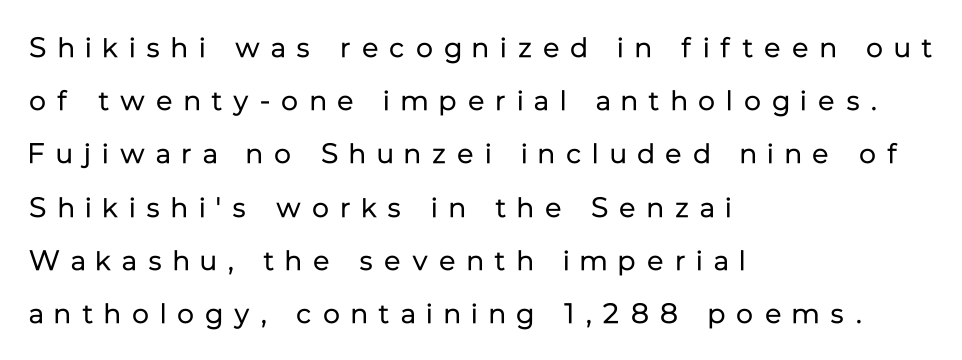
The image shows 28 px regular-weight sans-serif type, upright; set left-aligned, loose line spacing (1.9x), unusually wide letter spacing (+0.4 em), not underlined; low stroke contrast and a medium x-height.
